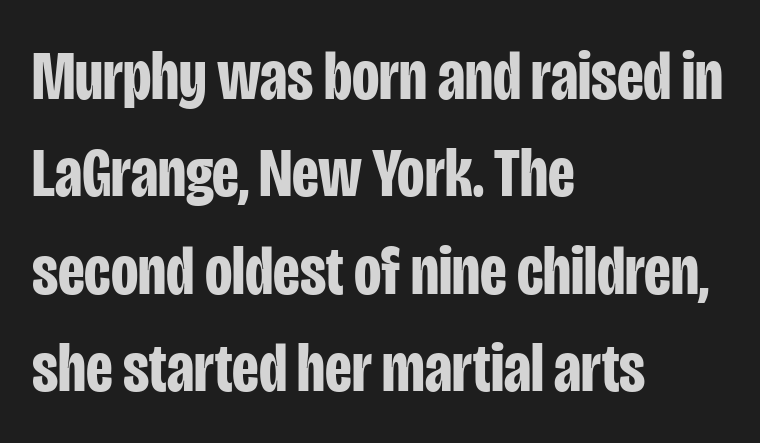
Q: Is the text bold? A: Yes.
Q: Is the text italic (slanted)? A: No, it is upright.
Q: Is the typeface a serif or a sans-serif typeface? A: Sans-serif.
Q: Is the text underlined? A: No.
Q: How is the paragraph aligned? A: Left-aligned.
Q: Is the spacing between letters normal or unusually wide? A: Normal.
Q: Is the spacing between lines tight, normal or loose? A: Normal.
Q: Width (condensed, normal, or wide)? A: Condensed.
Q: Stroke contrast? A: Low.
Q: x-height? A: Large.
Q: Monospaced? A: No.
